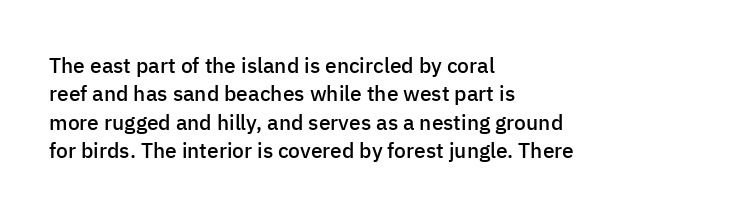
{"italic": "no", "bold": "semi", "underline": "no", "align": "left", "line_spacing": "normal", "line_spacing_ratio": 1.35, "letter_spacing": "normal", "letter_spacing_em": 0.0, "glyph_px": 21}
